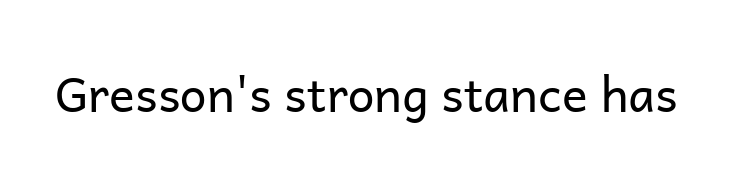
Observe the absence of serifs on each vertical stroke in this sample. The passage shown has conventional tracking throughout. Every character sits straight up, as roman type does. No letter is thick-stroked: the sample isn't bold. Think of a printed novel: that variable character pitch is what you see here. The area under the type is left untouched.
